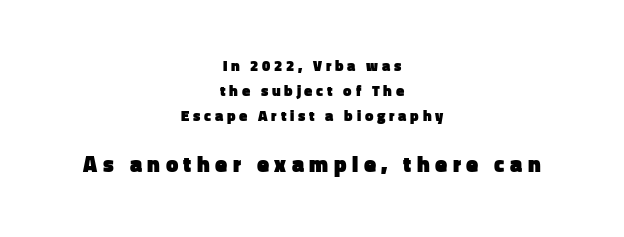
The image shows 22 px bold type, upright; set centered, normal line spacing (1.66x), unusually wide letter spacing (+0.25 em), not underlined; the second (bottom) block is 1.47x larger.
